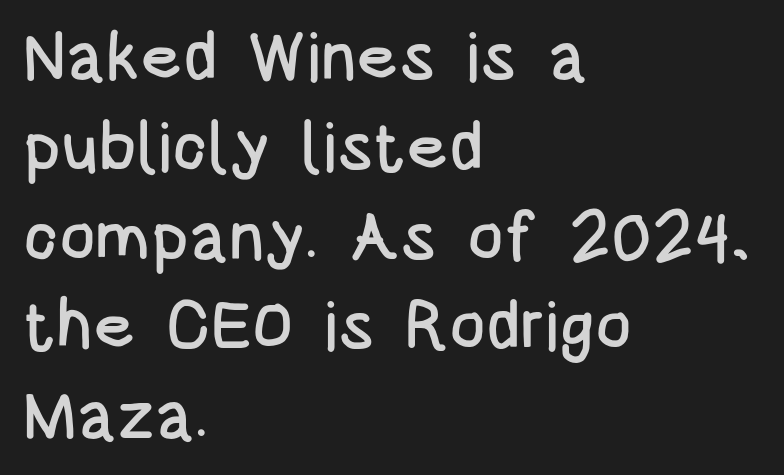
The letters advance in unequal steps, a hallmark of proportional type. Upright lettering throughout. The rows are spaced the way most documents space them. Observe the ordinary spacing: letters are neighbours, not strangers. Check where the strokes stop: nothing finishes them off — pure sans.
